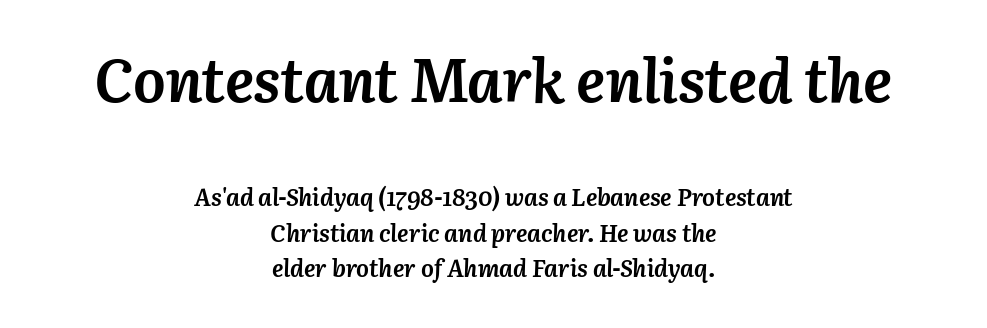
The text carries the slant typical of an italic or oblique font. The rendering uses a bold face; every stroke is thick and dark. Quick note: underline off. The rendering shrinks the type as you move from the upper chunk to the lower. Interline gaps are of average width in this sample. The rendering uses natural spacing where letterforms have individual widths.
